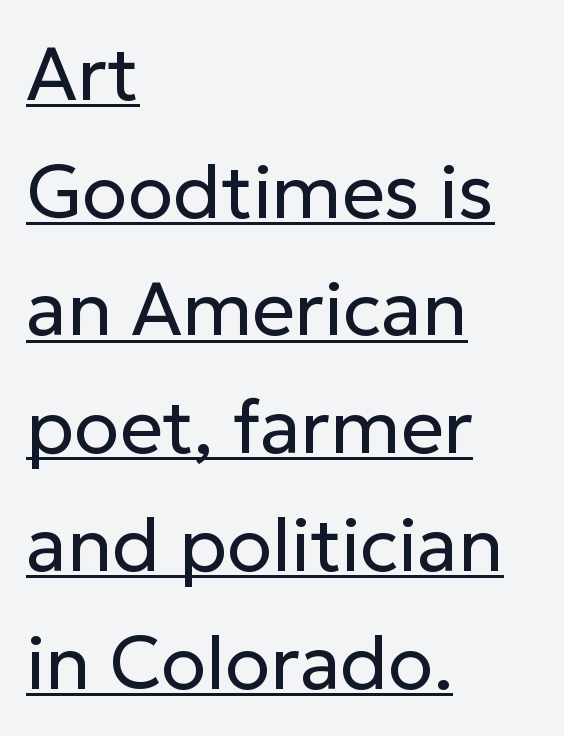
The image shows 75 px regular-weight sans-serif type, upright; set left-aligned, normal line spacing (1.57x), normal letter spacing, underlined; low stroke contrast and a medium x-height.
